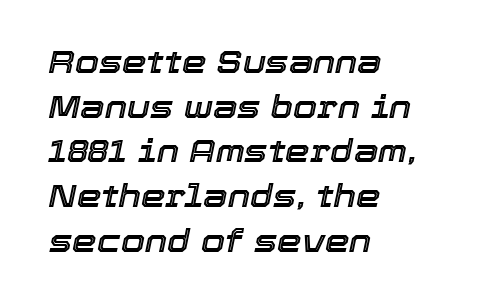
The image shows 31 px text type, italic (leaning right); set left-aligned, normal line spacing (1.44x), normal letter spacing, not underlined; a medium x-height.
